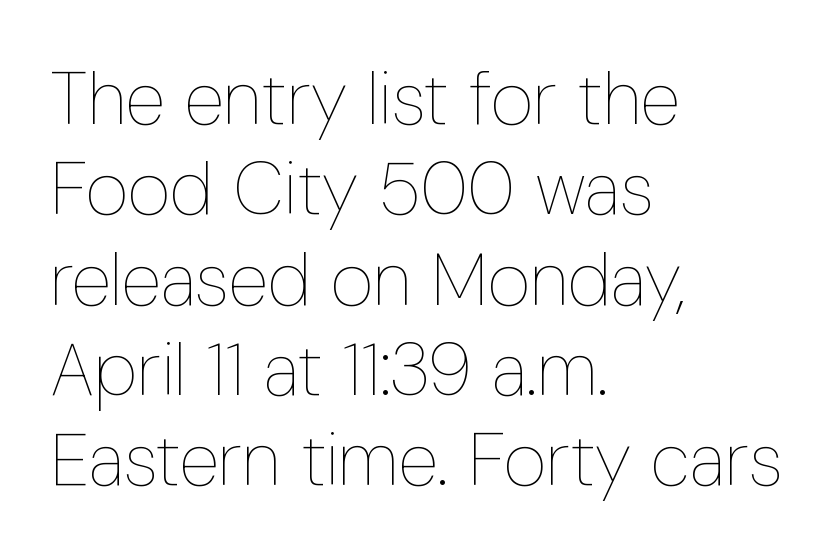
The lines in this sample share a left origin and differ only in where they stop. Rendered with straight, roman letterforms. No heavy texture on the line: the type isn't bold. Rule under the text: the space is simply empty.
